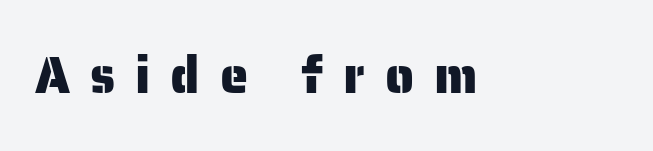
{"serif": "no", "italic": "no", "width": "normal", "stroke_contrast": "low", "x_height": "medium", "monospaced": "no", "underline": "no", "letter_spacing": "wide", "letter_spacing_em": 0.39, "glyph_px": 51}
